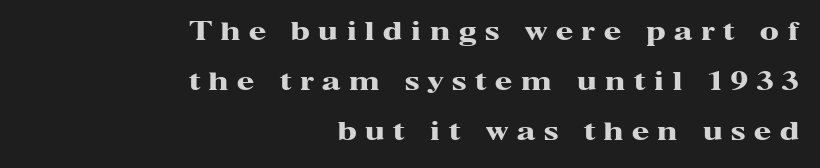
The image shows 25 px bold type, upright; set right-aligned, loose line spacing (2.0x), unusually wide letter spacing (+0.35 em), not underlined.
